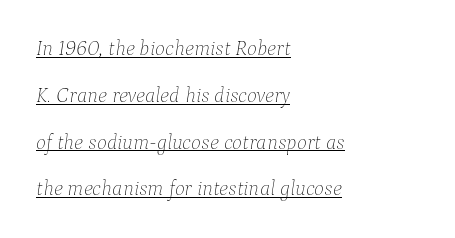
Slanted lettering throughout. All the whitespace from short lines collects on the right. Glance below the letters and you will spot a drawn line. Look at the tracking — it's just the regular setting, nothing added. The strokes are not fattened; the text isn't bold.
